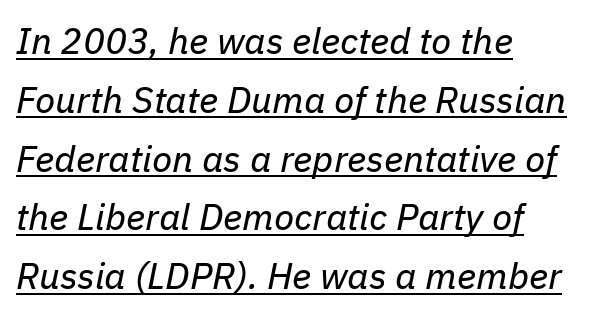
The image shows 37 px regular-weight type, italic (leaning right); set left-aligned, normal line spacing (1.59x), normal letter spacing, underlined; low stroke contrast and a medium x-height.
